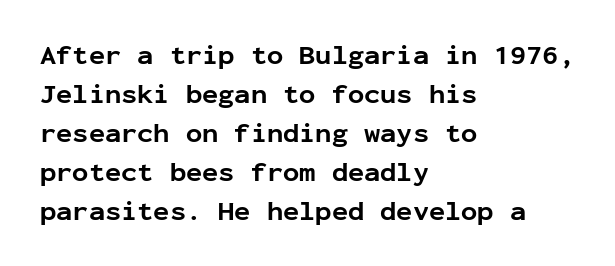
{"italic": "no", "bold": "yes", "underline": "no", "align": "left", "line_spacing": "normal", "line_spacing_ratio": 1.44, "letter_spacing": "normal", "letter_spacing_em": 0.0, "glyph_px": 27}
